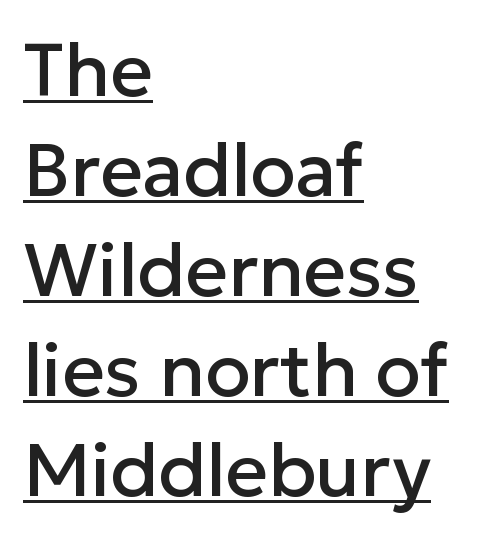
{"serif": "no", "italic": "no", "width": "normal", "stroke_contrast": "low", "x_height": "medium", "monospaced": "no", "underline": "yes", "align": "left", "line_spacing": "normal", "line_spacing_ratio": 1.35, "letter_spacing": "normal", "letter_spacing_em": 0.0, "glyph_px": 74}
